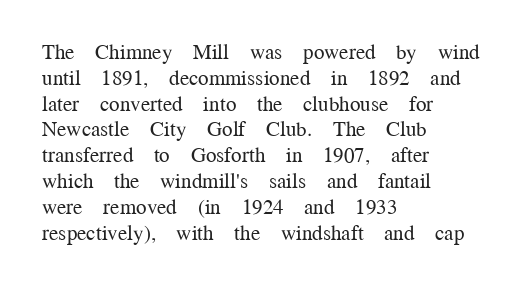
The image shows 21 px text type, upright; set left-aligned, line spacing 1.23x, normal letter spacing, not underlined.
